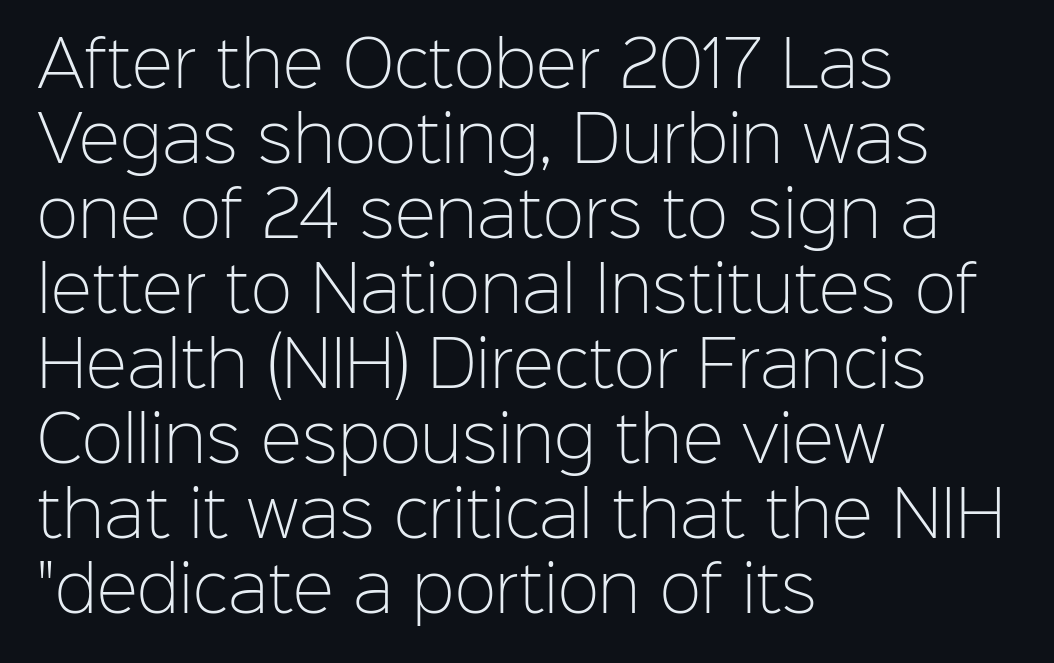
{"serif": "no", "italic": "no", "bold": "no", "weight": "light", "width": "normal", "stroke_contrast": "low", "x_height": "medium", "monospaced": "no", "underline": "no", "align": "left", "line_spacing_ratio": 1.21, "letter_spacing": "normal", "letter_spacing_em": 0.0, "glyph_px": 62}
